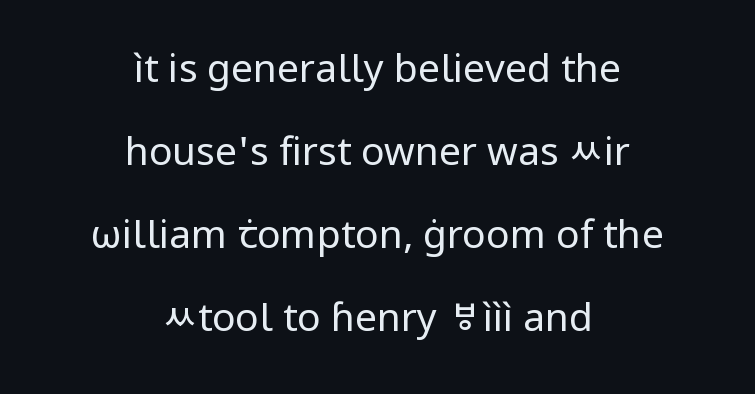
{"serif": "no", "italic": "no", "bold": "no", "weight": "regular", "width": "normal", "stroke_contrast": "low", "x_height": "medium", "monospaced": "no", "underline": "no", "align": "center", "line_spacing": "loose", "line_spacing_ratio": 2.13, "letter_spacing": "normal", "letter_spacing_em": 0.0, "glyph_px": 39}
